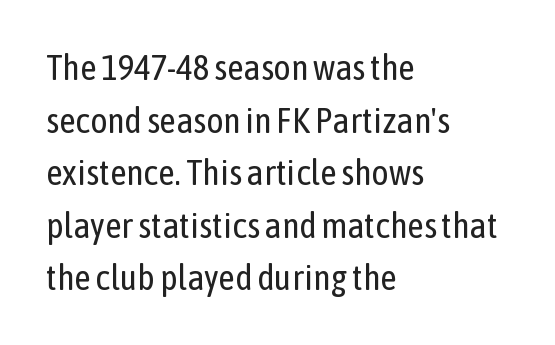
The image shows 36 px regular-weight, condensed sans-serif type, upright; set left-aligned, normal line spacing (1.46x), normal letter spacing, not underlined; low stroke contrast and a medium x-height.
